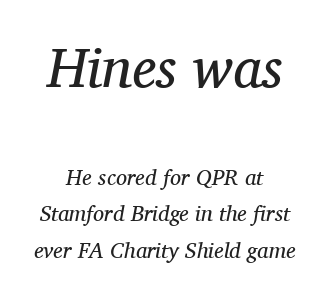
{"serif": "yes", "italic": "yes", "lean": "right", "slant_degrees": 11, "bold": "no", "weight": "regular", "width": "normal", "stroke_contrast": "medium", "x_height": "medium", "monospaced": "no", "underline": "no", "align": "center", "line_spacing": "normal", "line_spacing_ratio": 1.66, "letter_spacing": "normal", "letter_spacing_em": 0.0, "larger_block": "first", "size_ratio": 2.55, "glyph_px": 56}
